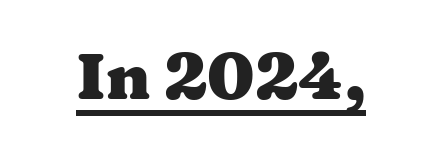
Q: Is the text bold? A: Yes.
Q: Is the text italic (slanted)? A: No, it is upright.
Q: Is the typeface a serif or a sans-serif typeface? A: Serif.
Q: Is the text underlined? A: Yes.
Q: Is the spacing between letters normal or unusually wide? A: Normal.
Q: Width (condensed, normal, or wide)? A: Wide.
Q: Stroke contrast? A: Medium.
Q: x-height? A: Medium.
Q: Monospaced? A: No.
